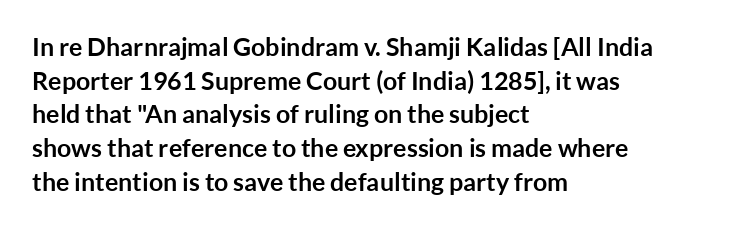
{"italic": "no", "bold": "yes", "underline": "no", "align": "left", "line_spacing": "normal", "line_spacing_ratio": 1.35, "letter_spacing": "normal", "letter_spacing_em": 0.0, "glyph_px": 25}
